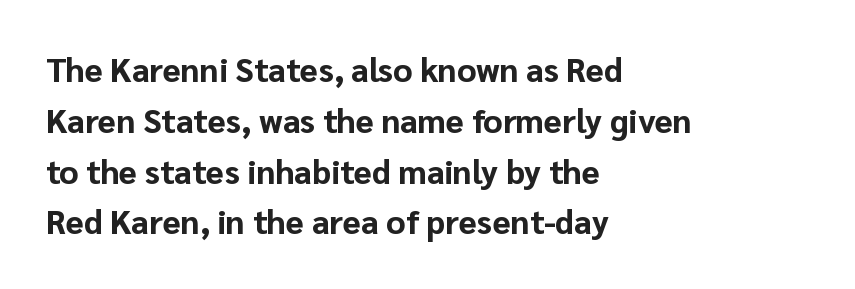
How are the letters spaced? Ordinarily, with no added tracking. The space directly below the letters is spotless. Reading down the block, your eye returns to a fixed left position each line. Chunky letters — that's bold for sure.
